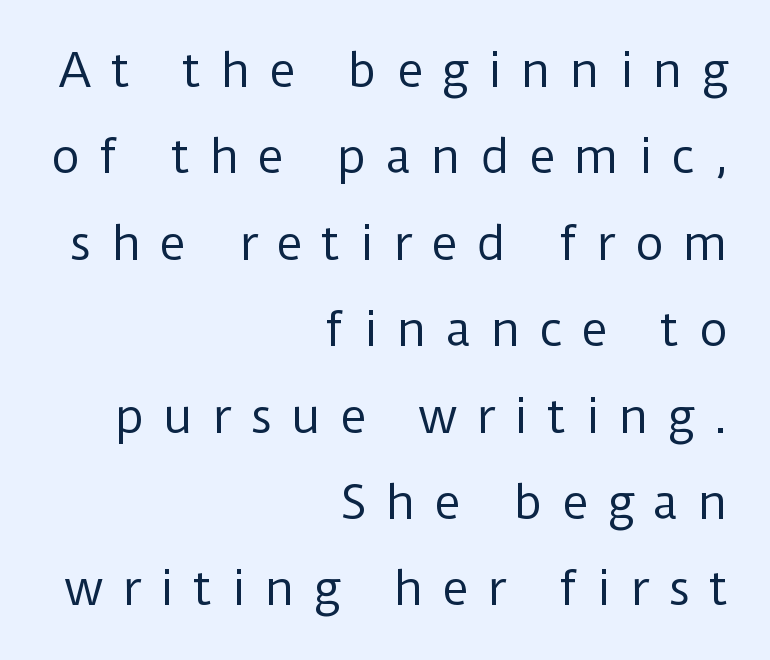
Q: Is the text bold? A: No.
Q: Is the text italic (slanted)? A: No, it is upright.
Q: Is the typeface a serif or a sans-serif typeface? A: Sans-serif.
Q: Is the text underlined? A: No.
Q: How is the paragraph aligned? A: Right-aligned.
Q: Is the spacing between letters normal or unusually wide? A: Unusually wide.
Q: Is the spacing between lines tight, normal or loose? A: Loose.
Q: Width (condensed, normal, or wide)? A: Normal.
Q: Stroke contrast? A: Low.
Q: x-height? A: Medium.
Q: Monospaced? A: No.
